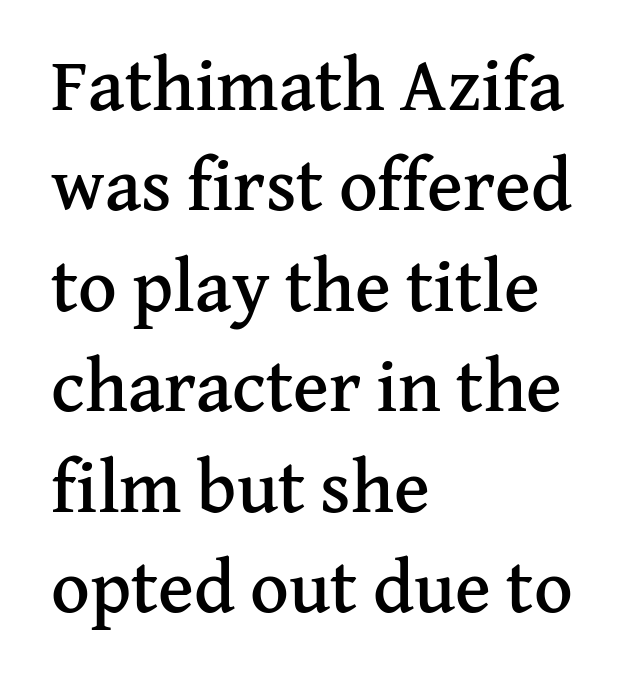
{"serif": "yes", "italic": "no", "width": "normal", "stroke_contrast": "medium", "x_height": "medium", "monospaced": "no", "underline": "no", "align": "left", "line_spacing": "normal", "line_spacing_ratio": 1.34, "letter_spacing": "normal", "letter_spacing_em": 0.0, "glyph_px": 75}
